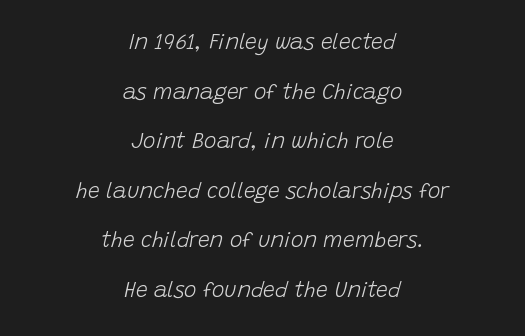
The image shows 21 px text type, italic (leaning right); set centered, loose line spacing (2.36x), normal letter spacing, not underlined.
